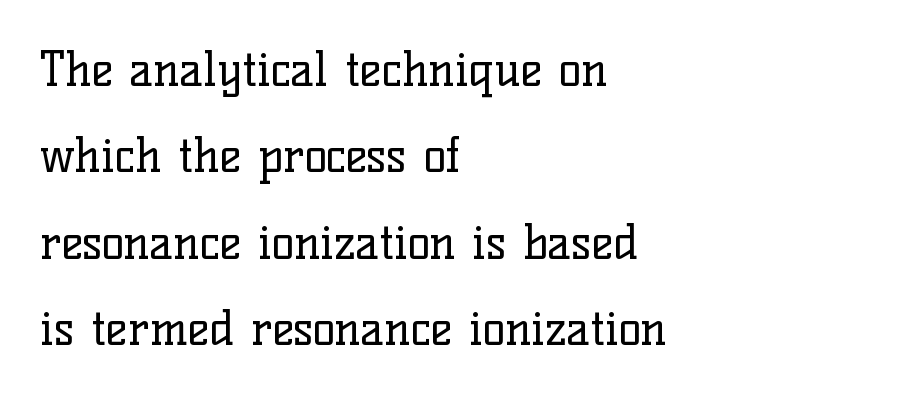
{"serif": "yes", "italic": "no", "bold": "no", "weight": "regular", "width": "normal", "stroke_contrast": "low", "x_height": "medium", "monospaced": "no", "underline": "no", "align": "left", "line_spacing_ratio": 1.84, "letter_spacing": "normal", "letter_spacing_em": 0.0, "glyph_px": 47}
